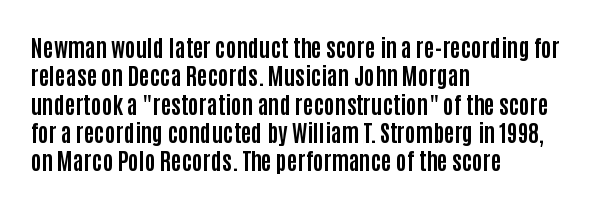
The image shows 23 px bold type, upright; set left-aligned, line spacing 1.23x, normal letter spacing, not underlined.
